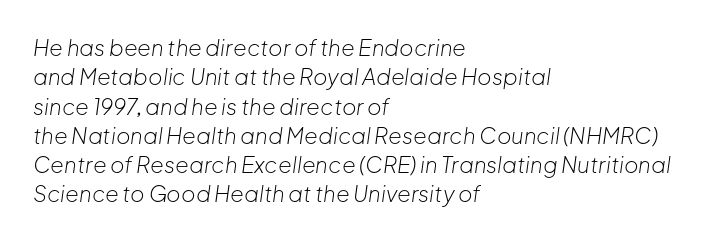
The image shows 22 px text type, italic (leaning right); set left-aligned, normal line spacing (1.33x), normal letter spacing, not underlined.
